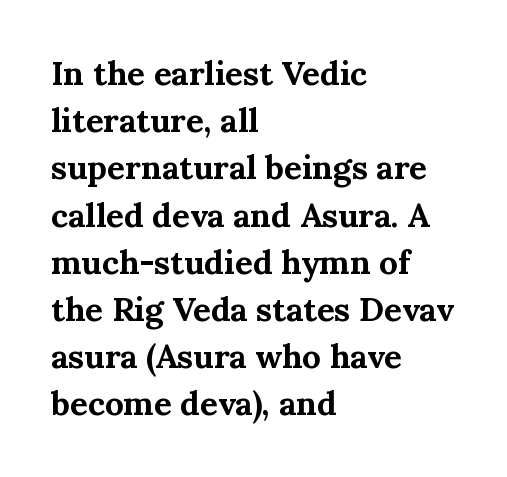
The image shows 33 px bold serif type, upright; set left-aligned, normal line spacing (1.43x), normal letter spacing, not underlined; medium stroke contrast and a medium x-height.
